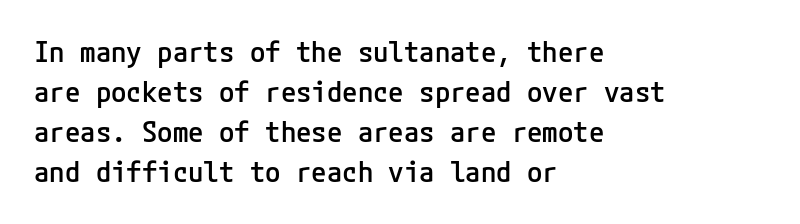
{"serif": "no", "italic": "no", "bold": "semi", "weight": "semibold", "width": "normal", "stroke_contrast": "low", "x_height": "medium", "underline": "no", "align": "left", "line_spacing": "normal", "line_spacing_ratio": 1.43, "letter_spacing": "normal", "letter_spacing_em": 0.0, "glyph_px": 28}
